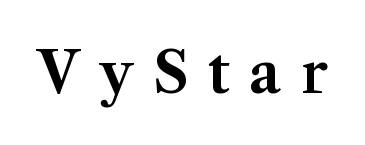
Underlining? Definitely not there. This rendering employs a face with finishing strokes, i.e., a serif. Posture: vertical. Students, note that the glyphs here are deliberately spaced far apart. Looks like regular typesetting: each glyph gets only the width it needs.
